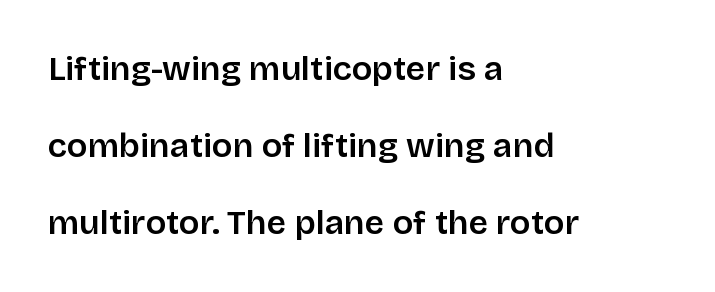
{"serif": "no", "italic": "no", "bold": "semi", "weight": "semibold", "width": "normal", "stroke_contrast": "low", "x_height": "large", "monospaced": "no", "underline": "no", "align": "left", "line_spacing": "loose", "line_spacing_ratio": 2.26, "letter_spacing": "normal", "letter_spacing_em": 0.0, "glyph_px": 34}
